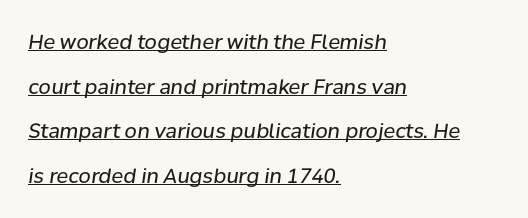
Glance below the letters and you will spot a drawn line. This is oblique type, the kind used for emphasis or titles. The paragraph shown leans on its left margin. The font sits on the lighter half of the weight spectrum, regular included. Horizontal bands of white between lines are thick stripes. The type is set solid horizontally, with unmodified tracking.
